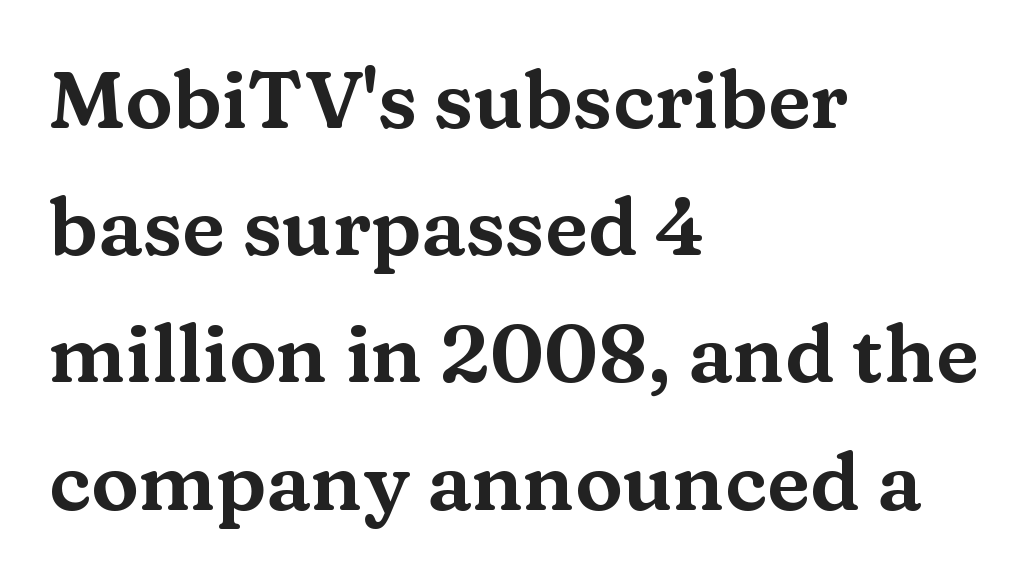
{"serif": "yes", "italic": "no", "width": "wide", "stroke_contrast": "medium", "x_height": "medium", "monospaced": "no", "underline": "no", "align": "left", "line_spacing": "normal", "line_spacing_ratio": 1.59, "letter_spacing": "normal", "letter_spacing_em": 0.0, "glyph_px": 80}
